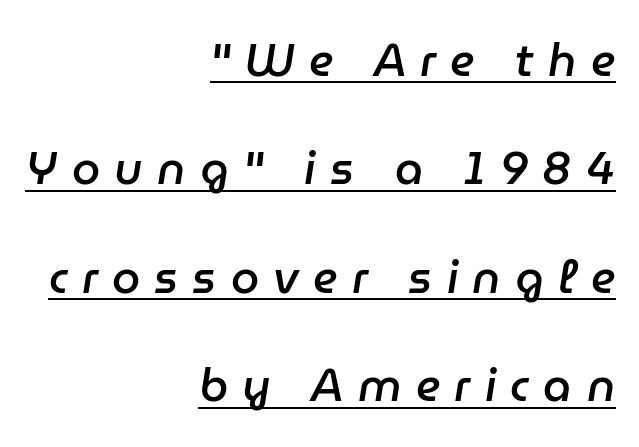
Think of a printed novel: that variable character pitch is what you see here. A student would call this right alignment; a typographer would say flush right, rag left. Rows of type keep a wide berth in the vertical direction. The sample's only ornament is a line tracing under the words. Notice how the stems are inclined rather than vertical — that's the hallmark of italics. These lines have a slow, spaced-out rhythm from letter to letter.
